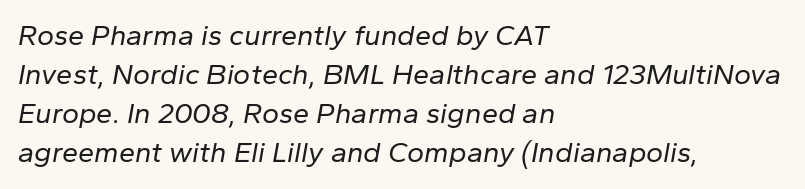
Q: Is the text bold? A: No.
Q: Is the text italic (slanted)? A: Yes, it leans right by about 10 degrees.
Q: Is the text underlined? A: No.
Q: How is the paragraph aligned? A: Left-aligned.
Q: Is the spacing between letters normal or unusually wide? A: Normal.
Q: Is the spacing between lines tight, normal or loose? A: Normal.
Q: Width (condensed, normal, or wide)? A: Normal.
Q: Stroke contrast? A: Low.
Q: x-height? A: Medium.
Q: Monospaced? A: No.
